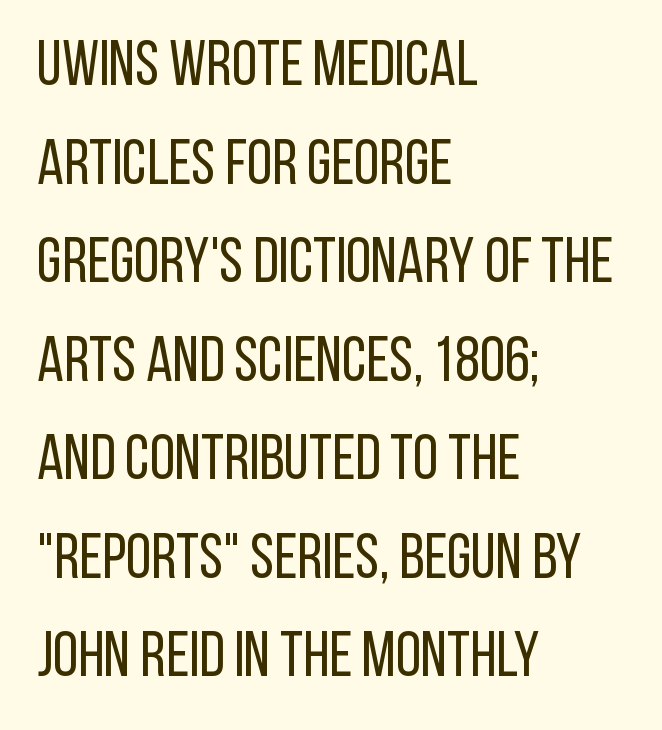
Q: Is the text bold? A: No.
Q: Is the text italic (slanted)? A: No, it is upright.
Q: Is the typeface a serif or a sans-serif typeface? A: Sans-serif.
Q: Is the text underlined? A: No.
Q: How is the paragraph aligned? A: Left-aligned.
Q: Is the spacing between letters normal or unusually wide? A: Normal.
Q: Is the spacing between lines tight, normal or loose? A: Normal.
Q: Width (condensed, normal, or wide)? A: Condensed.
Q: Stroke contrast? A: Low.
Q: x-height? A: Large.
Q: Monospaced? A: No.
